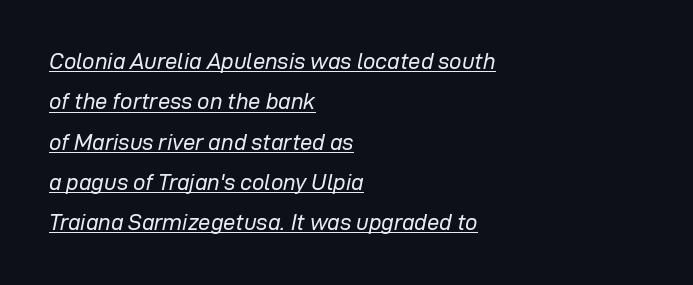
The typesetter chose a ragged-right arrangement here. The passage shown leans; its letterforms are oblique. Here the glyphs are tracked normally, forming tight word shapes. Vertical stems look standard width or narrower in stroke.
